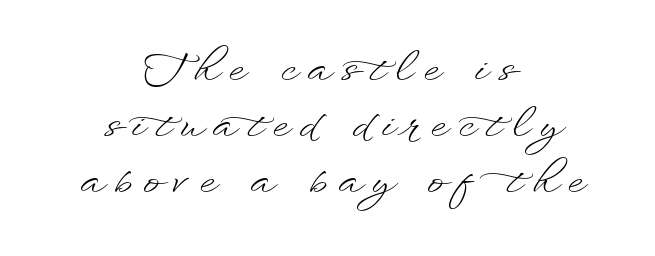
Q: Is the text bold? A: No.
Q: Is the text italic (slanted)? A: Yes.
Q: Is the text underlined? A: No.
Q: How is the paragraph aligned? A: Centered.
Q: Is the spacing between letters normal or unusually wide? A: Unusually wide.
Q: Is the spacing between lines tight, normal or loose? A: Normal.
Q: Width (condensed, normal, or wide)? A: Wide.
Q: Stroke contrast? A: Low.
Q: x-height? A: Small.
Q: Monospaced? A: No.
